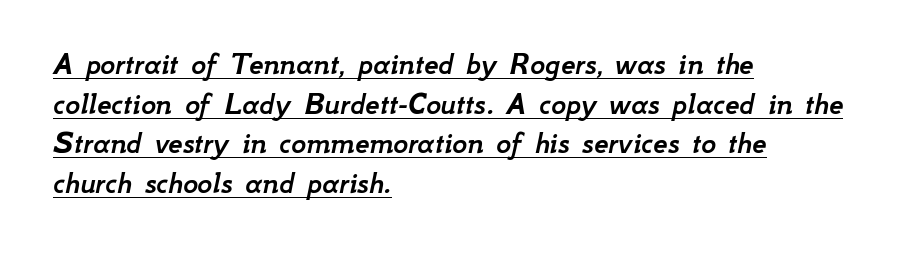
Characters follow at the spacing the type designer built in. Looks like regular typesetting: each glyph gets only the width it needs. Does the lettering tilt? It does — this is italic. The setting favours the left margin, as ordinary paragraphs usually do. The words here are underlined.
